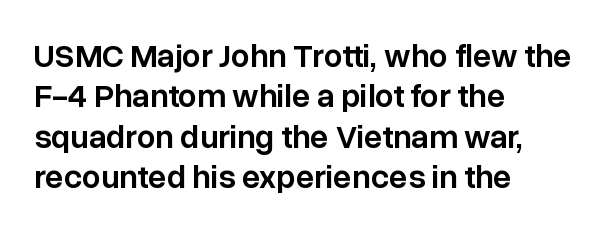
{"serif": "no", "italic": "no", "bold": "semi", "weight": "semibold", "width": "normal", "stroke_contrast": "low", "x_height": "medium", "monospaced": "no", "underline": "no", "align": "left", "line_spacing_ratio": 1.22, "letter_spacing": "normal", "letter_spacing_em": 0.0, "glyph_px": 33}
